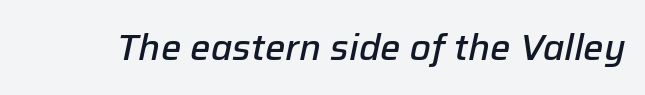
The image shows 36 px semibold type, italic (leaning right); set normal letter spacing, not underlined; low stroke contrast and a medium x-height.
